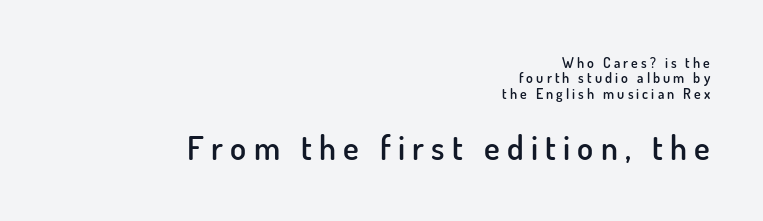
Notice how the stems are strictly vertical — no italics here. How would I describe the line gaps? Narrow and economical. Note: smaller setting up top, larger setting below. The strip under each line holds only bare page. This is the in-between weight designers call semibold or demi.
